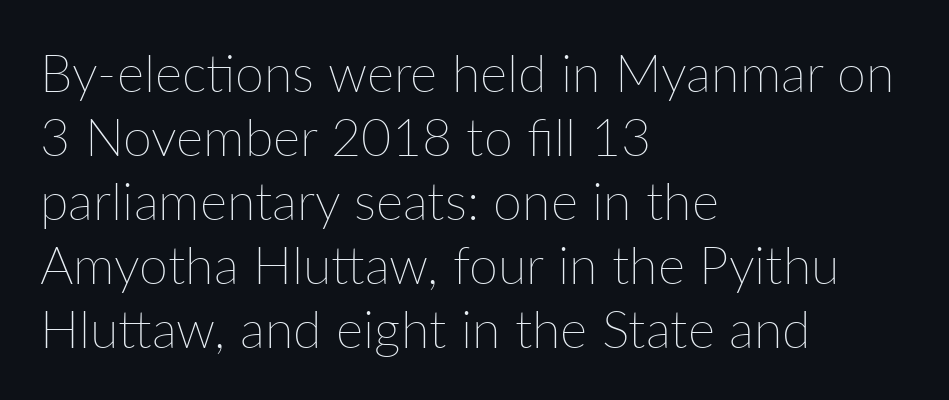
Q: Is the text bold? A: No.
Q: Is the text italic (slanted)? A: No, it is upright.
Q: Is the text underlined? A: No.
Q: How is the paragraph aligned? A: Left-aligned.
Q: Is the spacing between letters normal or unusually wide? A: Normal.
Q: Width (condensed, normal, or wide)? A: Normal.
Q: Stroke contrast? A: Low.
Q: x-height? A: Medium.
Q: Monospaced? A: No.
